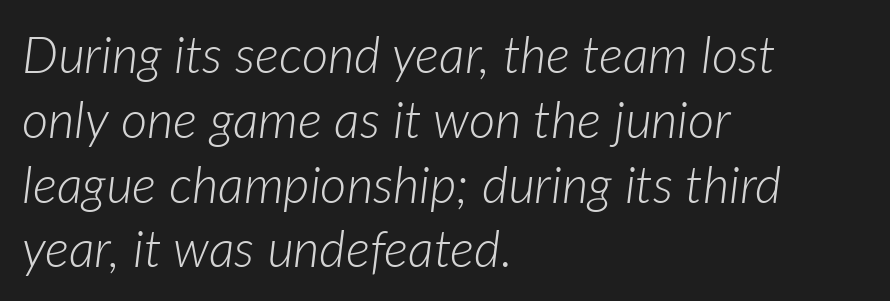
{"italic": "yes", "lean": "right", "slant_degrees": 7, "bold": "no", "weight": "light", "width": "normal", "stroke_contrast": "low", "x_height": "medium", "monospaced": "no", "underline": "no", "align": "left", "line_spacing": "normal", "line_spacing_ratio": 1.27, "letter_spacing": "normal", "letter_spacing_em": 0.0, "glyph_px": 51}
